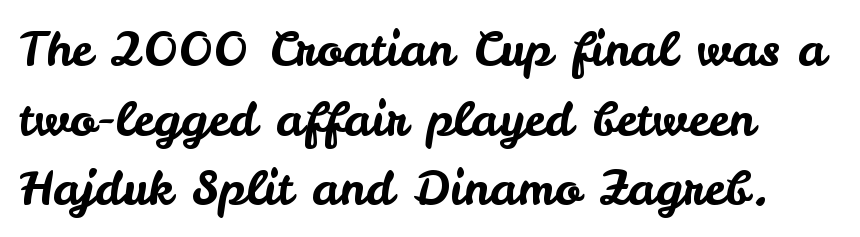
{"serif": "no", "width": "normal", "stroke_contrast": "low", "x_height": "small", "monospaced": "no", "underline": "no", "align": "left", "line_spacing": "normal", "line_spacing_ratio": 1.45, "letter_spacing": "normal", "letter_spacing_em": 0.0, "glyph_px": 48}
